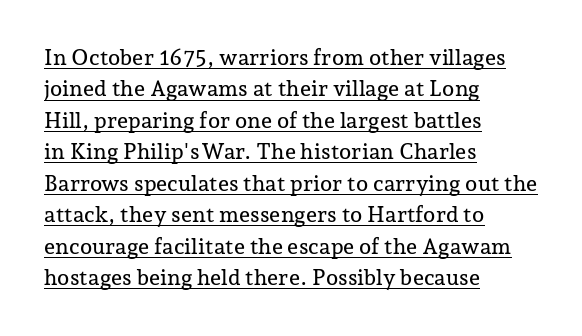
Q: Is the text italic (slanted)? A: No, it is upright.
Q: Is the text underlined? A: Yes.
Q: How is the paragraph aligned? A: Left-aligned.
Q: Is the spacing between letters normal or unusually wide? A: Normal.
Q: Is the spacing between lines tight, normal or loose? A: Normal.
